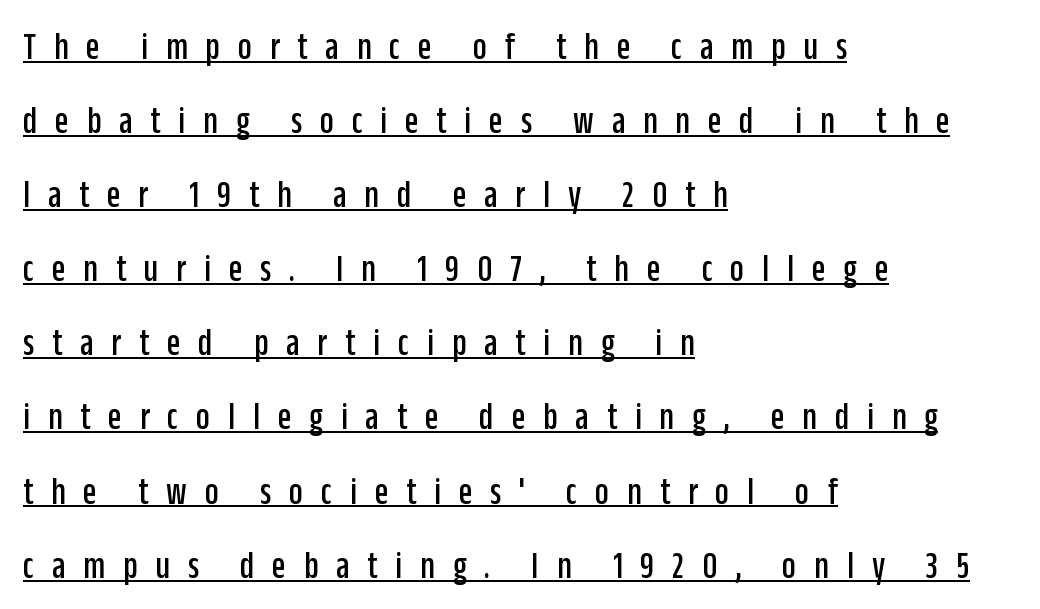
Q: Is the text italic (slanted)? A: No, it is upright.
Q: Is the typeface a serif or a sans-serif typeface? A: Sans-serif.
Q: Is the text underlined? A: Yes.
Q: How is the paragraph aligned? A: Left-aligned.
Q: Is the spacing between letters normal or unusually wide? A: Unusually wide.
Q: Is the spacing between lines tight, normal or loose? A: Loose.
Q: Width (condensed, normal, or wide)? A: Condensed.
Q: Stroke contrast? A: Low.
Q: x-height? A: Large.
Q: Monospaced? A: No.
